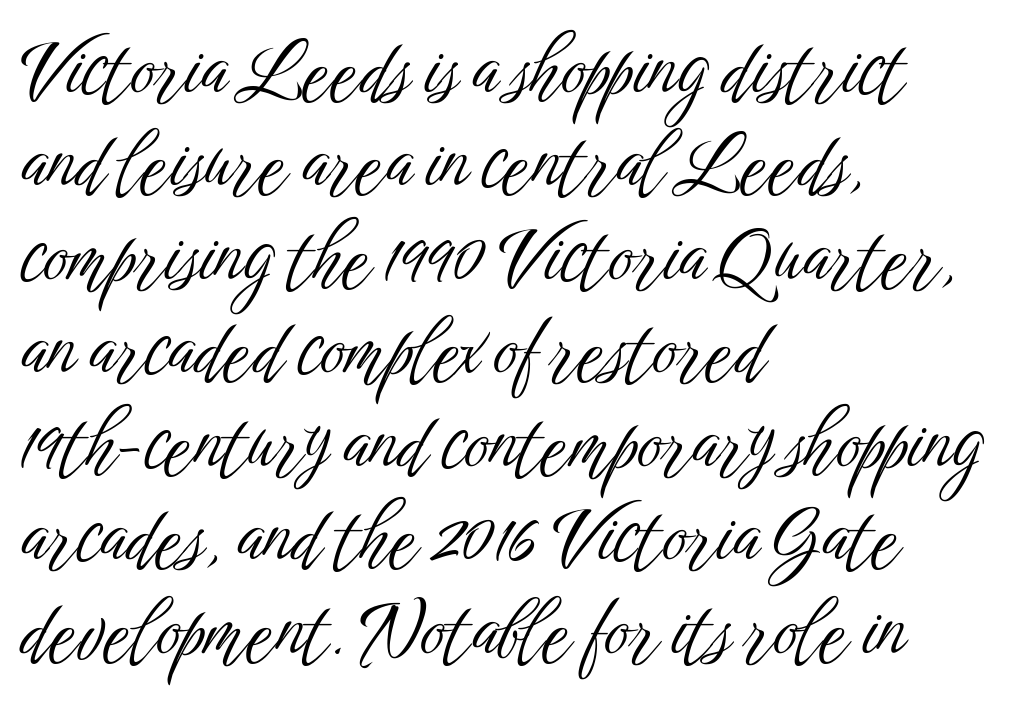
Q: Is the text bold? A: No.
Q: Is the text italic (slanted)? A: Yes.
Q: Is the typeface a serif or a sans-serif typeface? A: Sans-serif.
Q: Is the text underlined? A: No.
Q: How is the paragraph aligned? A: Left-aligned.
Q: Is the spacing between letters normal or unusually wide? A: Normal.
Q: Width (condensed, normal, or wide)? A: Condensed.
Q: Stroke contrast? A: Low.
Q: x-height? A: Medium.
Q: Monospaced? A: No.
